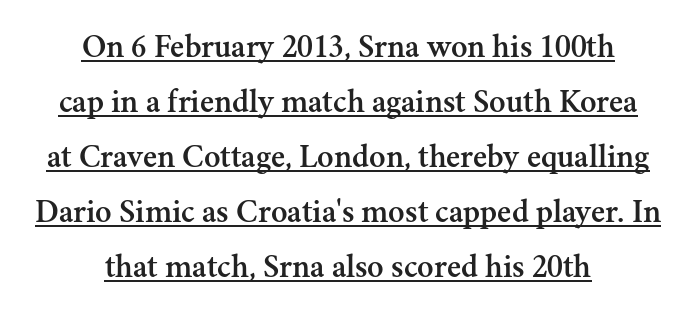
Does the leading feel generous? No, just average. These lines are rendered in a variable-pitch font. One-word summary of the alignment: center. What stands out about the letter spacing? Nothing — it is the standard amount. Does the lettering tilt? It doesn't — this is upright. Underline: present.
